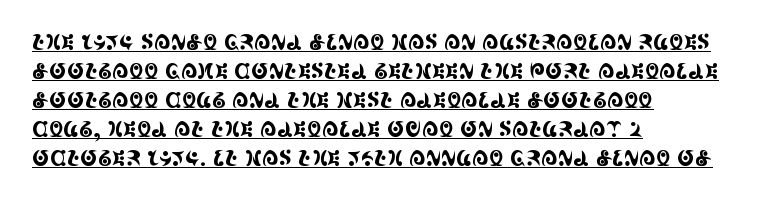
Is the block centered? No — it sits flush against the left margin. The lines sit at an ordinary, default distance from one another. When letters stand straight like this, we call the style roman or upright. In designer terms, the underline attribute is active on this setting. Nobody touched the tracking dial on this one.
